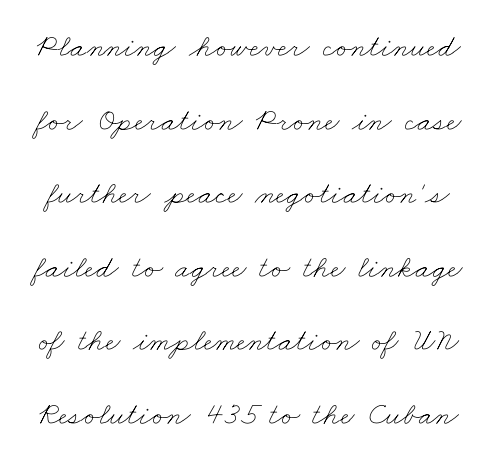
{"bold": "no", "weight": "thin", "width": "wide", "stroke_contrast": "low", "x_height": "small", "monospaced": "no", "underline": "no", "line_spacing": "loose", "line_spacing_ratio": 2.3, "letter_spacing": "normal", "letter_spacing_em": 0.0, "glyph_px": 32}
